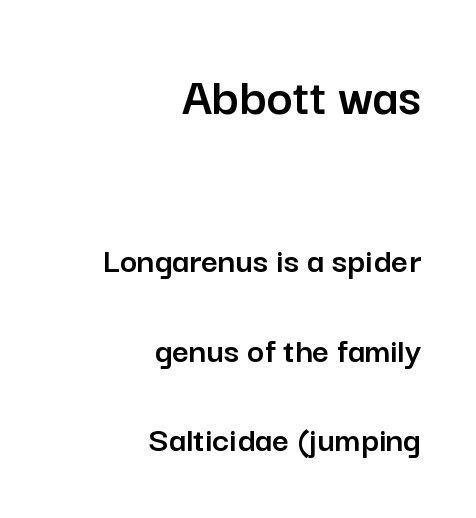
The image shows 55 px sans-serif type, upright; set right-aligned, loose line spacing (2.42x), normal letter spacing, not underlined; the first (top) block is 1.49x larger; low stroke contrast and a medium x-height.
